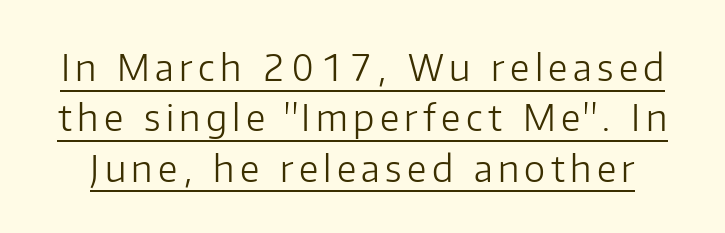
{"serif": "no", "italic": "no", "bold": "no", "weight": "light", "width": "normal", "stroke_contrast": "low", "x_height": "medium", "monospaced": "no", "underline": "yes", "line_spacing": "normal", "line_spacing_ratio": 1.4, "glyph_px": 36}
